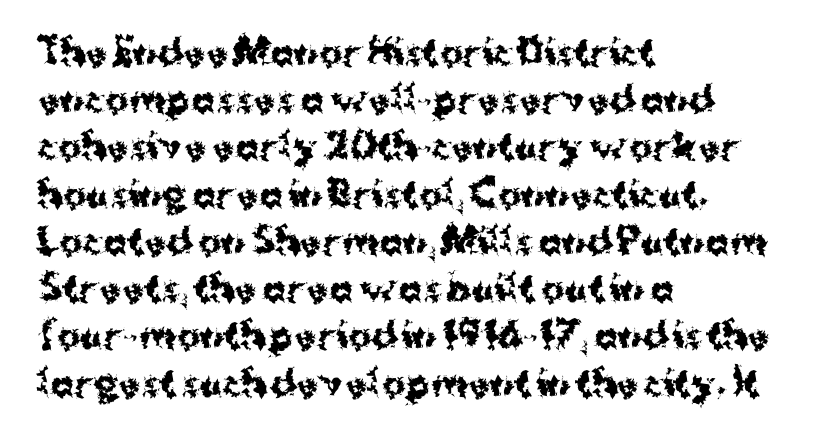
The image shows 35 px bold sans-serif type, upright; set left-aligned, normal line spacing (1.35x), normal letter spacing, not underlined; medium stroke contrast and a medium x-height.
